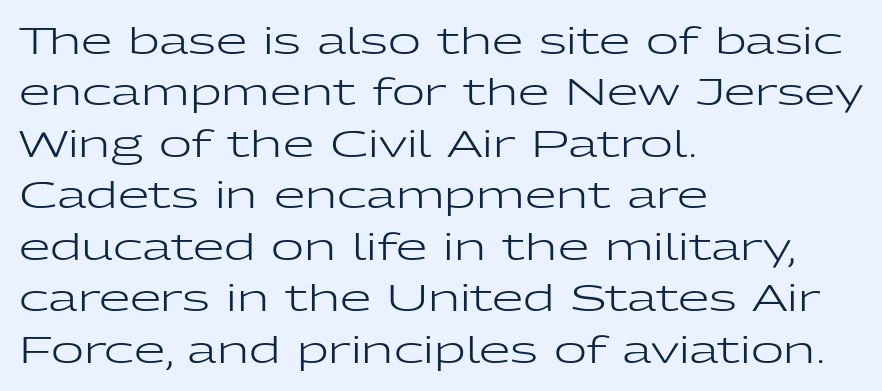
The image shows 36 px regular-weight, wide sans-serif type, upright; set left-aligned, normal line spacing (1.43x), normal letter spacing, not underlined; low stroke contrast and a medium x-height.
